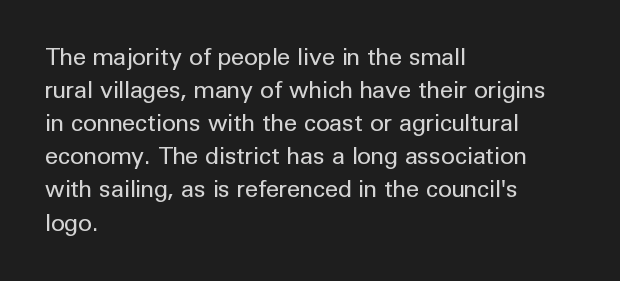
{"italic": "no", "bold": "no", "underline": "no", "align": "left", "line_spacing": "normal", "line_spacing_ratio": 1.38, "letter_spacing": "normal", "letter_spacing_em": 0.0, "glyph_px": 24}
